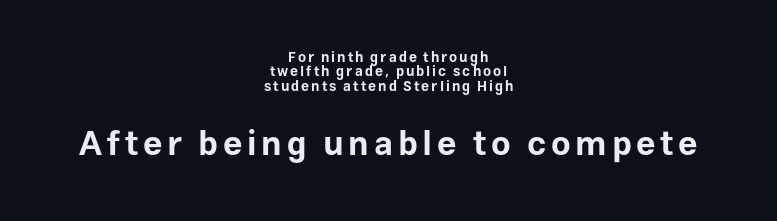
The passage shown is emphatically bold. Each letter's strokes conclude bluntly, with no projecting serifs. This sample has the flowing, uneven cadence of proportional lettering. Horizontal bands of white between lines are thin slivers. The rendering positions every line midway between the sides.
